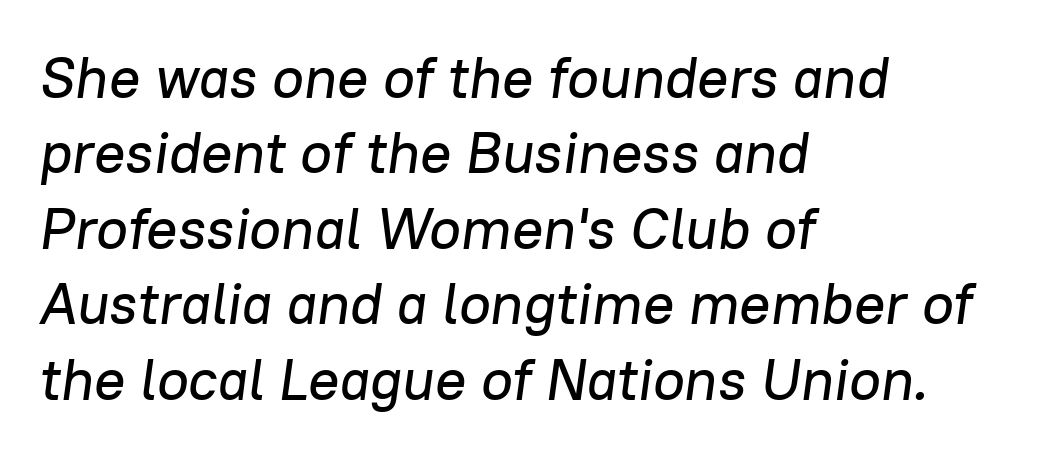
{"italic": "yes", "lean": "right", "slant_degrees": 8, "width": "normal", "stroke_contrast": "low", "x_height": "medium", "monospaced": "no", "underline": "no", "align": "left", "line_spacing": "normal", "line_spacing_ratio": 1.3, "letter_spacing": "normal", "letter_spacing_em": 0.0, "glyph_px": 58}
